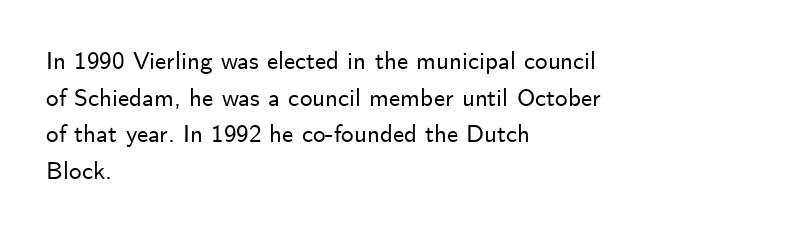
The image shows 25 px text type, upright; set left-aligned, normal line spacing (1.47x), normal letter spacing, not underlined.
